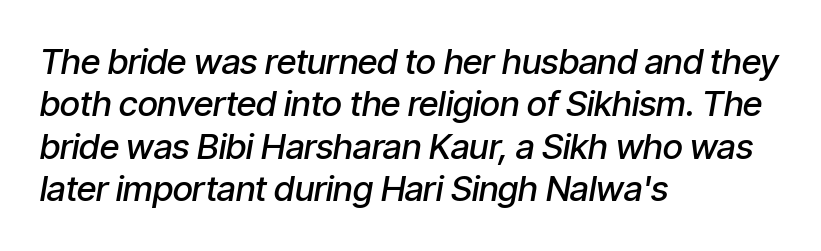
Horizontal alignment here is leftward, the default for most running prose. Note the varied advance widths — an 'i' is clearly narrower than an 'm'. Descenders are the only things crossing below the line. Characters follow at the spacing the type designer built in. A somewhat darkened texture: the type is semibold rather than bold. Is the type slanted? Yes — the strokes lean at a clear angle.
